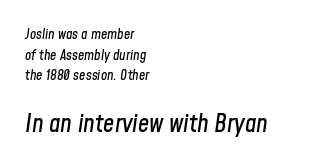
{"italic": "yes", "lean": "right", "slant_degrees": 8, "underline": "no", "align": "left", "line_spacing": "normal", "line_spacing_ratio": 1.47, "letter_spacing": "normal", "letter_spacing_em": 0.0, "larger_block": "second", "size_ratio": 1.79, "glyph_px": 25}
